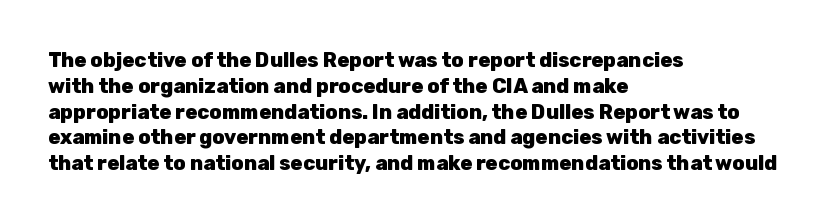
The image shows 20 px bold type, upright; set left-aligned, normal line spacing (1.29x), normal letter spacing, not underlined.
